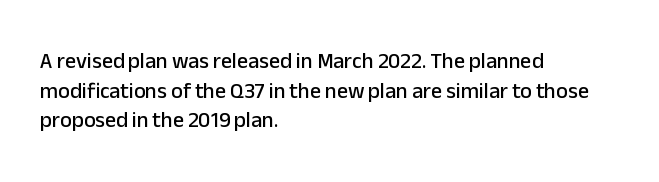
{"italic": "no", "underline": "no", "align": "left", "line_spacing": "normal", "line_spacing_ratio": 1.35, "letter_spacing": "normal", "letter_spacing_em": 0.0, "glyph_px": 22}
